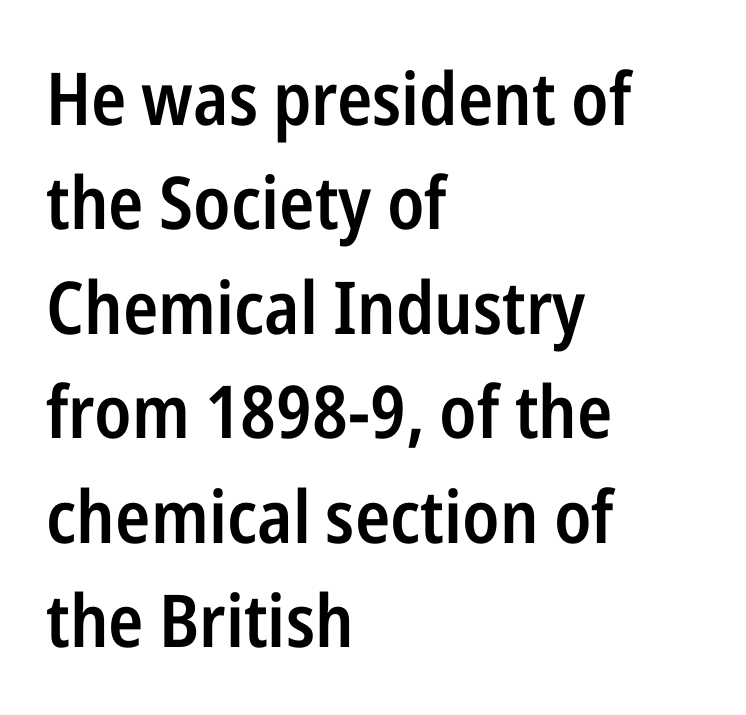
Q: Is the text bold? A: Semi-bold.
Q: Is the text italic (slanted)? A: No, it is upright.
Q: Is the typeface a serif or a sans-serif typeface? A: Sans-serif.
Q: Is the text underlined? A: No.
Q: How is the paragraph aligned? A: Left-aligned.
Q: Is the spacing between letters normal or unusually wide? A: Normal.
Q: Is the spacing between lines tight, normal or loose? A: Normal.
Q: Width (condensed, normal, or wide)? A: Condensed.
Q: Stroke contrast? A: Low.
Q: x-height? A: Medium.
Q: Monospaced? A: No.
